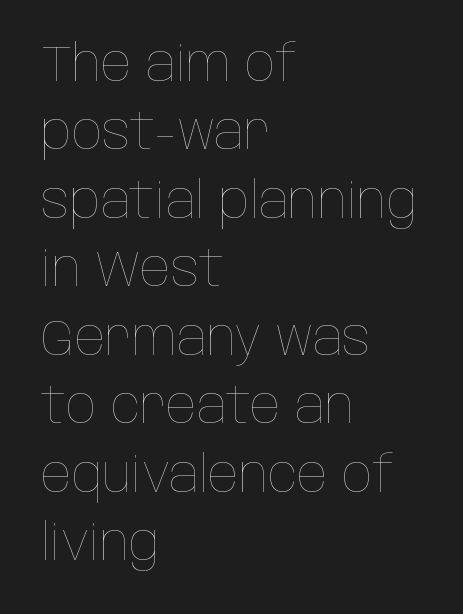
Q: Is the text bold? A: No.
Q: Is the text italic (slanted)? A: No, it is upright.
Q: Is the text underlined? A: No.
Q: How is the paragraph aligned? A: Left-aligned.
Q: Is the spacing between letters normal or unusually wide? A: Normal.
Q: Is the spacing between lines tight, normal or loose? A: Normal.
Q: Width (condensed, normal, or wide)? A: Condensed.
Q: Stroke contrast? A: Low.
Q: x-height? A: Large.
Q: Monospaced? A: No.
